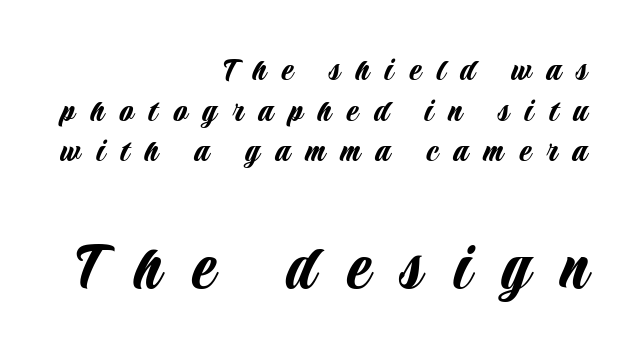
Typesetter's note — lower block bumped up in size, upper block left smaller. Layout note: lines flush right. Do the characters align in a grid? No, the font is proportional. A typesetter would label this face a sans.
